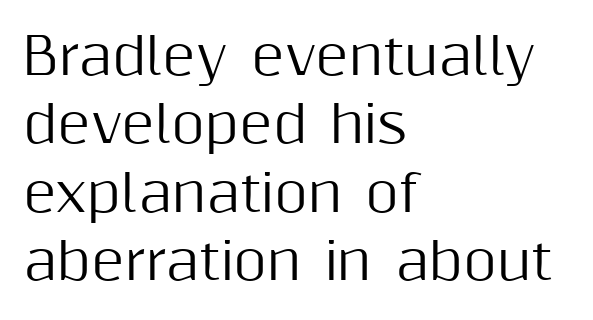
The image shows 51 px sans-serif type, upright; set left-aligned, normal line spacing (1.34x), normal letter spacing, not underlined; medium stroke contrast and a medium x-height.
